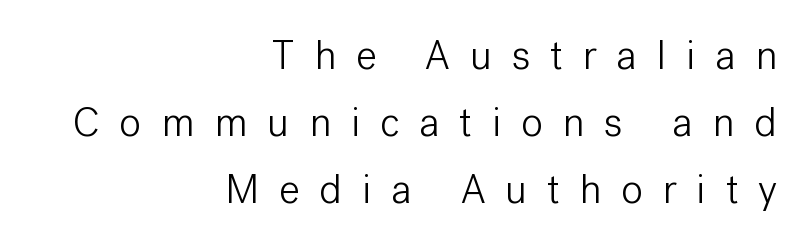
{"serif": "no", "italic": "no", "bold": "no", "weight": "light", "width": "normal", "stroke_contrast": "low", "x_height": "medium", "monospaced": "no", "underline": "no", "align": "right", "line_spacing": "normal", "line_spacing_ratio": 1.63, "letter_spacing": "wide", "letter_spacing_em": 0.48, "glyph_px": 41}
